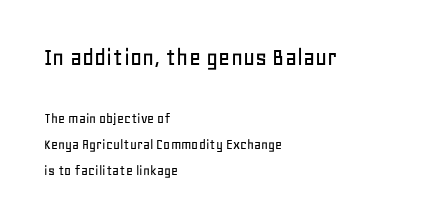
The image shows 26 px text type, upright; set left-aligned, line spacing 1.73x, normal letter spacing, not underlined; the first (top) block is 1.73x larger.
